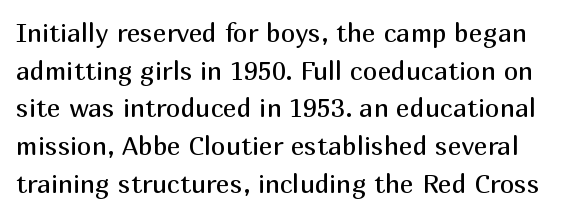
{"italic": "no", "bold": "no", "underline": "no", "line_spacing": "normal", "line_spacing_ratio": 1.45, "letter_spacing": "normal", "letter_spacing_em": 0.0, "glyph_px": 26}
